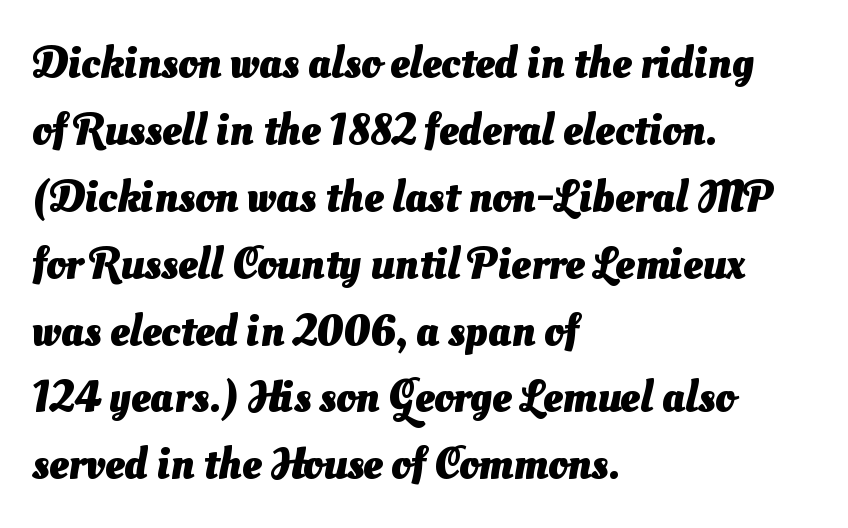
The letters advance in unequal steps, a hallmark of proportional type. Nobody touched the tracking dial on this one. This block has exactly the height ordinary leading produces. Strong, thick strokes mark this as bold type.
